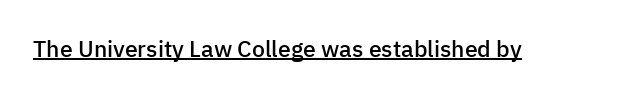
A typesetter would call this zero additional tracking. The rendered words wear a rule along their underside. Every character sits straight up, as roman type does. Typesetter's note: demi weight, one step under bold.
